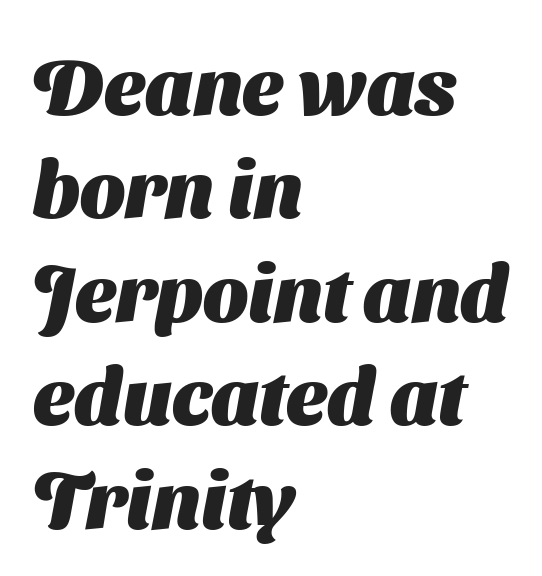
These lines are rendered in a variable-pitch font. Notice how the passage keeps a crisp vertical edge on the left only. The passage shown is not underscored anywhere. Letter spacing: default. Baseline-to-baseline distance is the conventional proportion of letter height. Grotesque or geometric, the face here clearly has no serifs.
